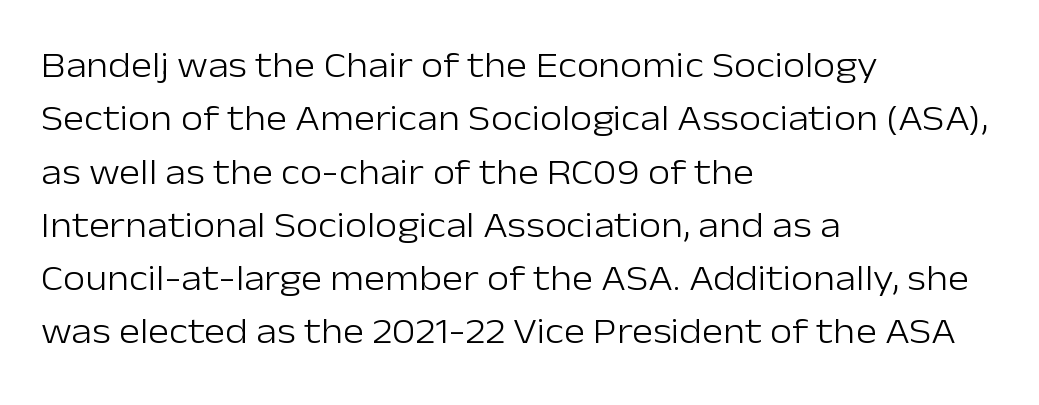
Observe the absence of serifs on each vertical stroke in this sample. Standard letterfit; no display-style spreading of the glyphs. The font's upright variant was chosen for this text. No word sits above an underline. The typesetting does not lean heavy: it is not bold. The passage shown stacks its lines at a standard gap.
